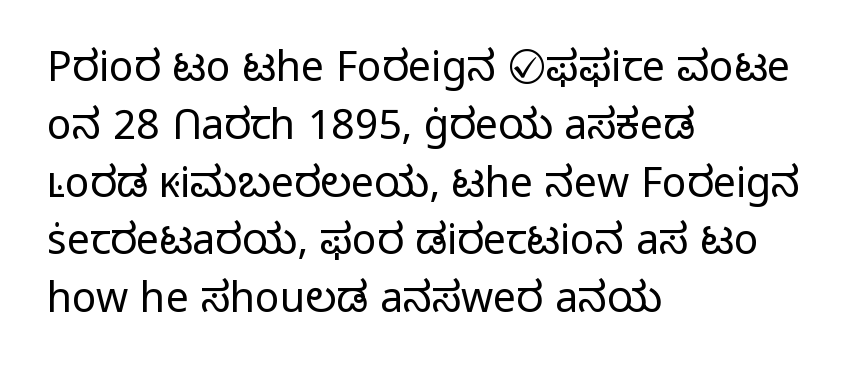
Q: Is the text bold? A: No.
Q: Is the text italic (slanted)? A: No, it is upright.
Q: Is the typeface a serif or a sans-serif typeface? A: Sans-serif.
Q: Is the text underlined? A: No.
Q: How is the paragraph aligned? A: Left-aligned.
Q: Is the spacing between letters normal or unusually wide? A: Normal.
Q: Is the spacing between lines tight, normal or loose? A: Normal.
Q: Width (condensed, normal, or wide)? A: Normal.
Q: Stroke contrast? A: Low.
Q: x-height? A: Medium.
Q: Monospaced? A: No.
